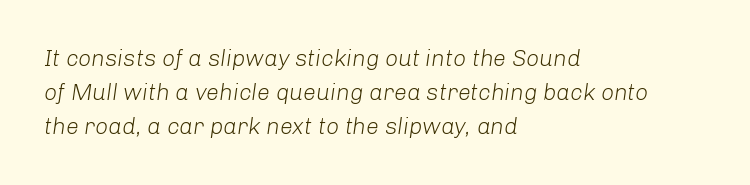
{"italic": "yes", "lean": "right", "slant_degrees": 8, "bold": "no", "underline": "no", "align": "left", "line_spacing": "normal", "line_spacing_ratio": 1.48, "letter_spacing": "normal", "letter_spacing_em": 0.0, "glyph_px": 23}
